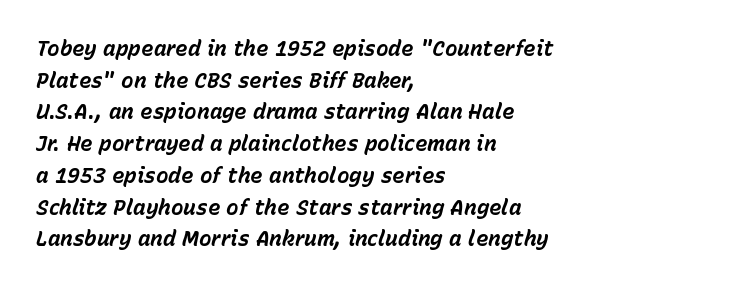
{"italic": "yes", "lean": "right", "slant_degrees": 15, "bold": "yes", "underline": "no", "align": "left", "line_spacing": "normal", "line_spacing_ratio": 1.51, "letter_spacing": "normal", "letter_spacing_em": 0.0, "glyph_px": 21}
